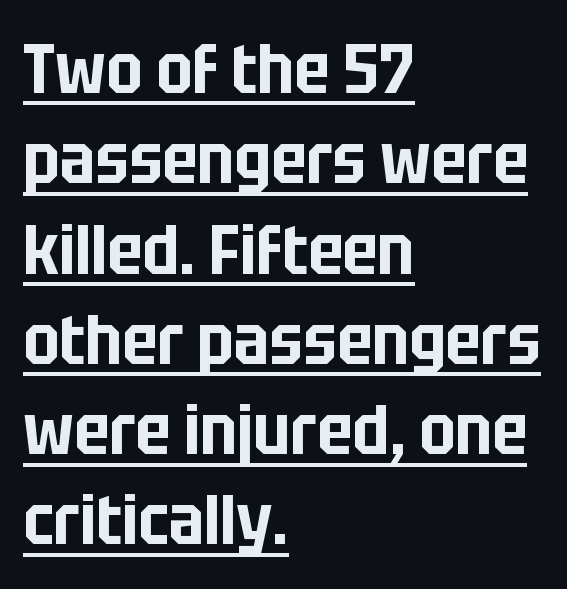
The image shows 70 px condensed sans-serif type, upright; set left-aligned, normal line spacing (1.29x), normal letter spacing, underlined; low stroke contrast and a large x-height.
